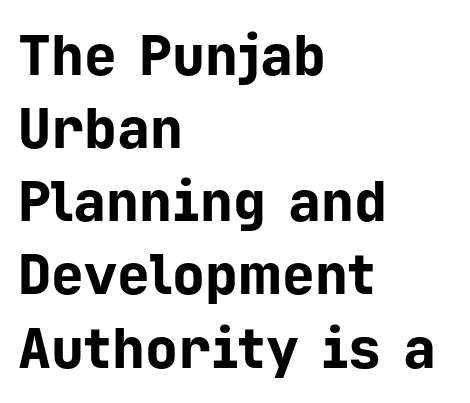
{"serif": "no", "italic": "no", "bold": "yes", "weight": "bold", "width": "normal", "stroke_contrast": "low", "x_height": "medium", "monospaced": "yes", "underline": "no", "align": "left", "line_spacing": "normal", "line_spacing_ratio": 1.33, "letter_spacing": "normal", "letter_spacing_em": 0.0, "glyph_px": 55}
